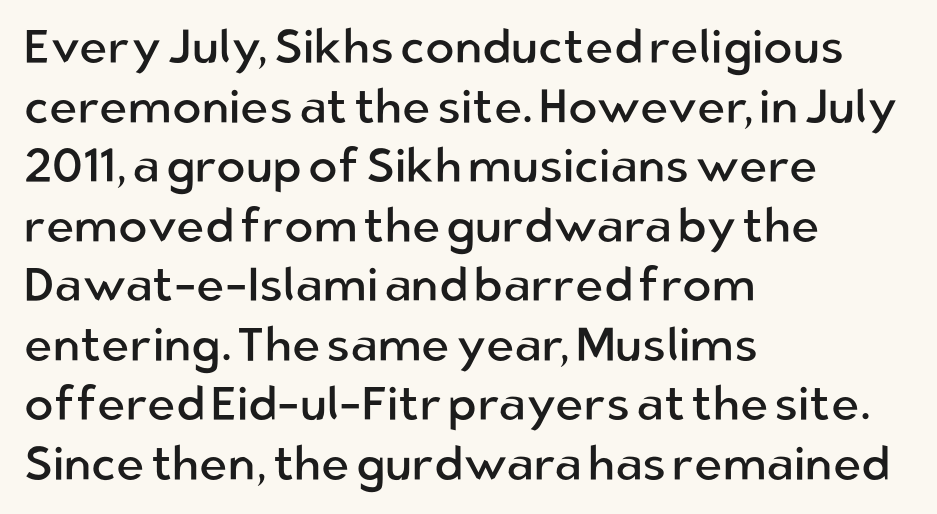
The image shows 48 px regular-weight sans-serif type, upright; set left-aligned, line spacing 1.24x, normal letter spacing, not underlined; low stroke contrast and a medium x-height.
